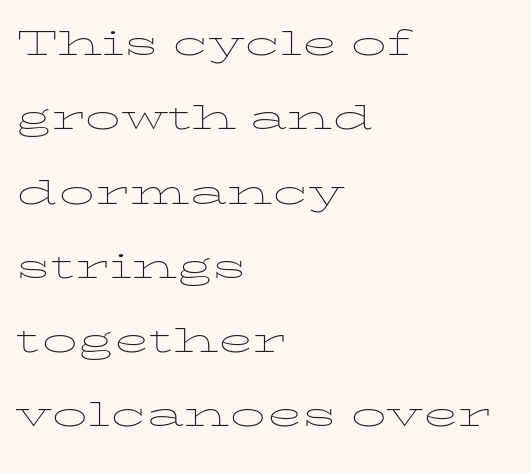
Q: Is the text bold? A: No.
Q: Is the text italic (slanted)? A: No, it is upright.
Q: Is the text underlined? A: No.
Q: How is the paragraph aligned? A: Left-aligned.
Q: Is the spacing between letters normal or unusually wide? A: Normal.
Q: Is the spacing between lines tight, normal or loose? A: Normal.
Q: Width (condensed, normal, or wide)? A: Wide.
Q: Stroke contrast? A: Low.
Q: x-height? A: Medium.
Q: Monospaced? A: No.
